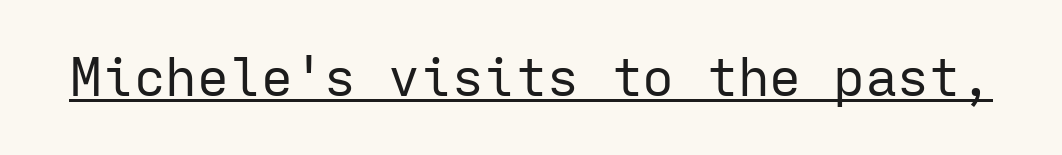
{"serif": "no", "italic": "no", "bold": "no", "weight": "regular", "width": "normal", "stroke_contrast": "low", "x_height": "medium", "monospaced": "yes", "underline": "yes", "letter_spacing": "normal", "letter_spacing_em": 0.0, "glyph_px": 53}
